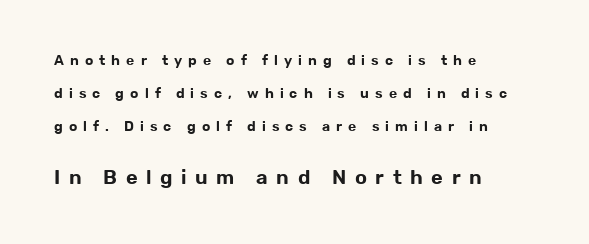
The image shows 20 px text type, upright; set left-aligned, loose line spacing (2.36x), unusually wide letter spacing (+0.43 em), not underlined; the second (bottom) block is 1.43x larger.
